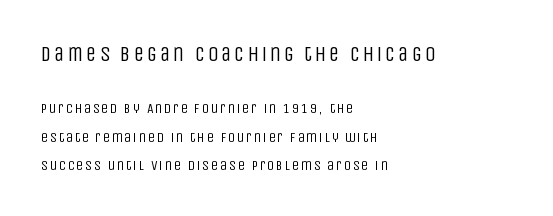
Q: Is the text bold? A: No.
Q: Is the text italic (slanted)? A: No, it is upright.
Q: Is the text underlined? A: No.
Q: How is the paragraph aligned? A: Left-aligned.
Q: Is the spacing between lines tight, normal or loose? A: Loose.
Q: Which block of text is set in a larger size, the first (top) or the second (bottom)? A: The first (top) one.
